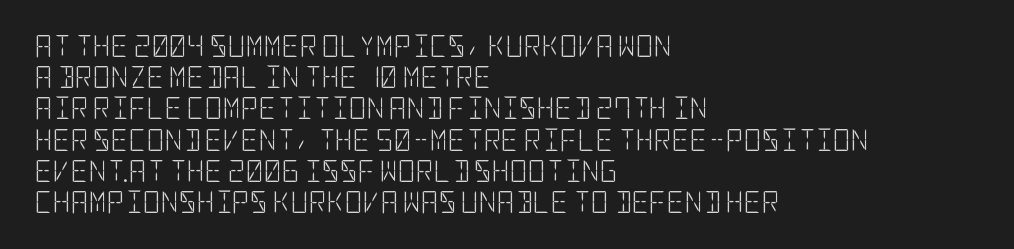
Q: Is the text bold? A: No.
Q: Is the text italic (slanted)? A: No, it is upright.
Q: Is the text underlined? A: No.
Q: How is the paragraph aligned? A: Left-aligned.
Q: Is the spacing between letters normal or unusually wide? A: Normal.
Q: Is the spacing between lines tight, normal or loose? A: Normal.
